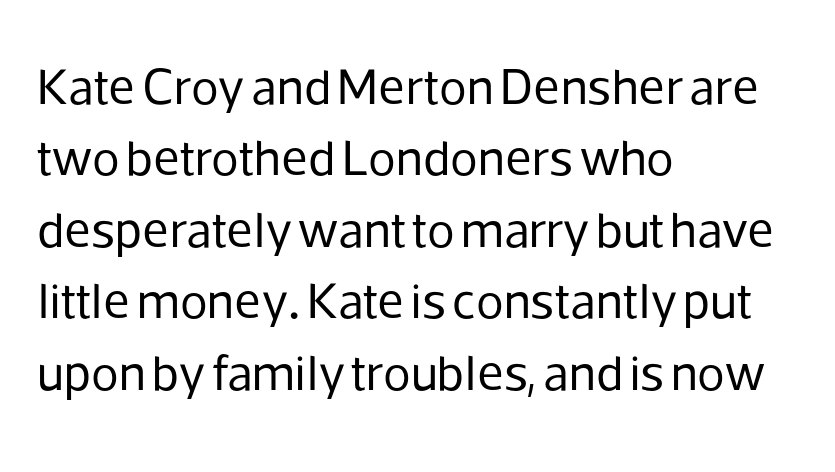
{"serif": "no", "italic": "no", "bold": "no", "weight": "regular", "width": "normal", "stroke_contrast": "low", "x_height": "medium", "monospaced": "no", "underline": "no", "align": "left", "line_spacing": "normal", "line_spacing_ratio": 1.4, "letter_spacing": "normal", "letter_spacing_em": 0.0, "glyph_px": 51}
